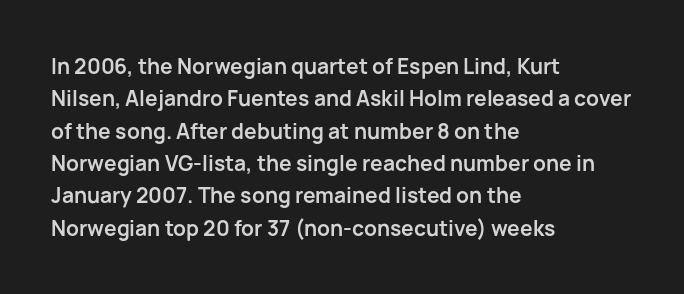
Q: Is the text bold? A: Yes.
Q: Is the text italic (slanted)? A: No, it is upright.
Q: Is the text underlined? A: No.
Q: How is the paragraph aligned? A: Left-aligned.
Q: Is the spacing between letters normal or unusually wide? A: Normal.
Q: Is the spacing between lines tight, normal or loose? A: Normal.
